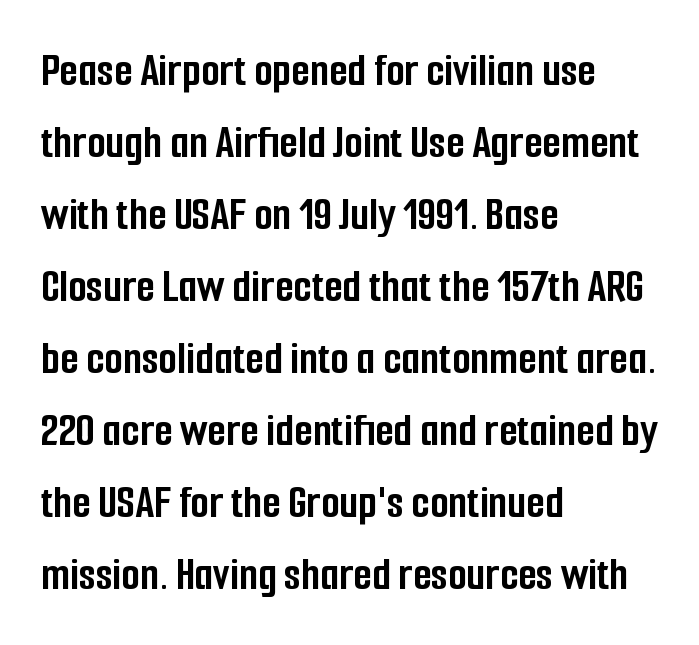
The image shows 48 px semibold, condensed sans-serif type, upright; set left-aligned, normal line spacing (1.5x), normal letter spacing, not underlined; low stroke contrast and a medium x-height.
